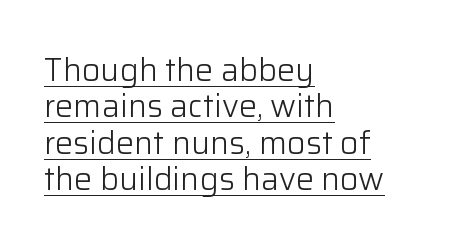
Q: Is the text bold? A: No.
Q: Is the text italic (slanted)? A: No, it is upright.
Q: Is the typeface a serif or a sans-serif typeface? A: Sans-serif.
Q: Is the text underlined? A: Yes.
Q: How is the paragraph aligned? A: Left-aligned.
Q: Is the spacing between letters normal or unusually wide? A: Normal.
Q: Is the spacing between lines tight, normal or loose? A: Tight.
Q: Width (condensed, normal, or wide)? A: Normal.
Q: Stroke contrast? A: Low.
Q: x-height? A: Medium.
Q: Monospaced? A: No.
